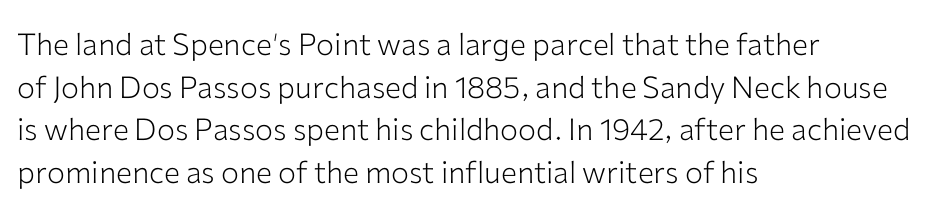
The image shows 30 px light sans-serif type, upright; set left-aligned, normal line spacing (1.42x), normal letter spacing, not underlined; low stroke contrast and a medium x-height.
